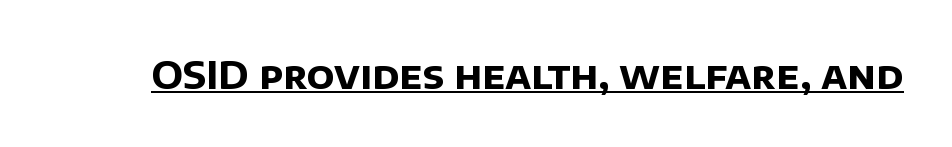
A typesetter would call this zero additional tracking. Note the varied advance widths — an 'i' is clearly narrower than an 'm'. Unlike a traditional serif, this face leaves its strokes unadorned. In designer terms, the underline attribute is active on this setting.
